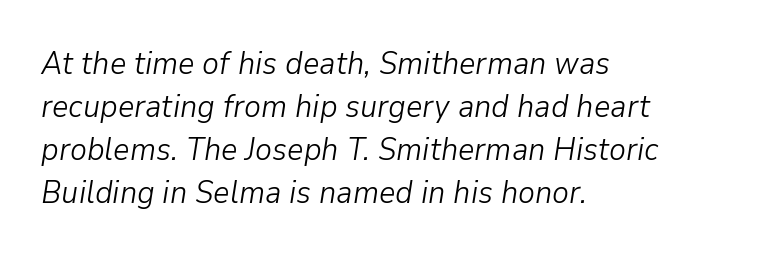
Q: Is the text bold? A: No.
Q: Is the text italic (slanted)? A: Yes, it leans right by about 9 degrees.
Q: Is the text underlined? A: No.
Q: How is the paragraph aligned? A: Left-aligned.
Q: Is the spacing between letters normal or unusually wide? A: Normal.
Q: Is the spacing between lines tight, normal or loose? A: Normal.
Q: Width (condensed, normal, or wide)? A: Normal.
Q: Stroke contrast? A: Low.
Q: x-height? A: Medium.
Q: Monospaced? A: No.
